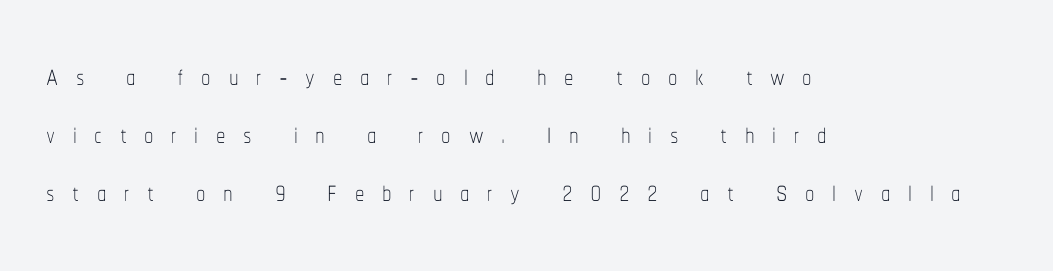
{"italic": "no", "bold": "no", "weight": "thin", "width": "condensed", "stroke_contrast": "low", "x_height": "medium", "monospaced": "no", "underline": "no", "align": "left", "line_spacing": "normal", "line_spacing_ratio": 1.53, "letter_spacing": "wide", "letter_spacing_em": 0.46, "glyph_px": 38}
